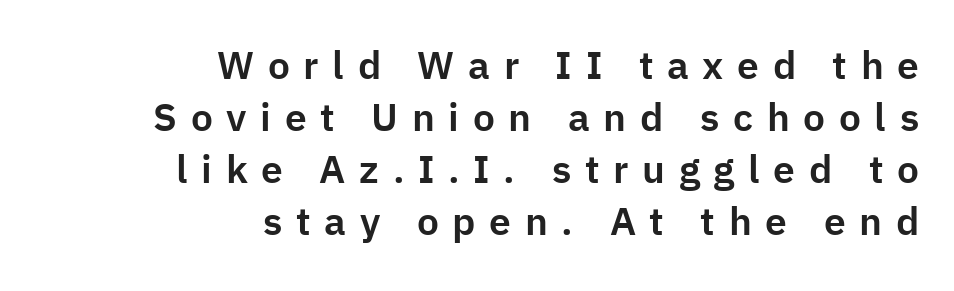
{"serif": "no", "italic": "no", "width": "normal", "stroke_contrast": "low", "x_height": "medium", "monospaced": "no", "underline": "no", "align": "right", "line_spacing": "normal", "line_spacing_ratio": 1.33, "letter_spacing": "wide", "letter_spacing_em": 0.35, "glyph_px": 39}
